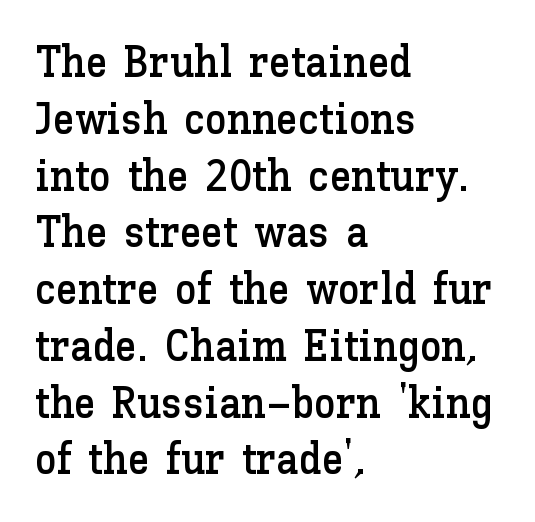
The image shows 44 px text type, upright; set left-aligned, normal line spacing (1.29x), normal letter spacing, not underlined; low stroke contrast and a medium x-height.
